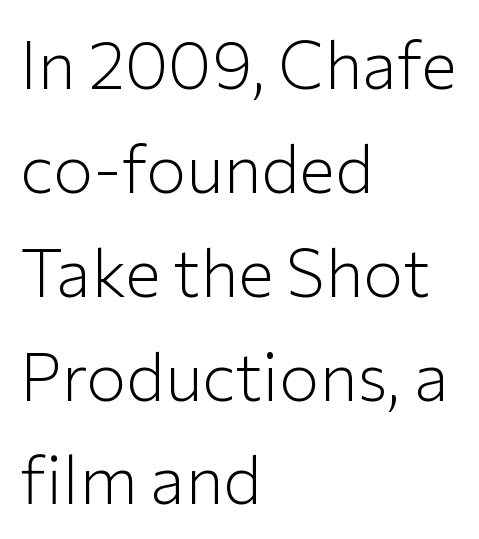
{"serif": "no", "italic": "no", "bold": "no", "weight": "light", "width": "normal", "stroke_contrast": "low", "x_height": "medium", "monospaced": "no", "underline": "no", "align": "left", "line_spacing": "normal", "line_spacing_ratio": 1.55, "letter_spacing": "normal", "letter_spacing_em": 0.0, "glyph_px": 67}
